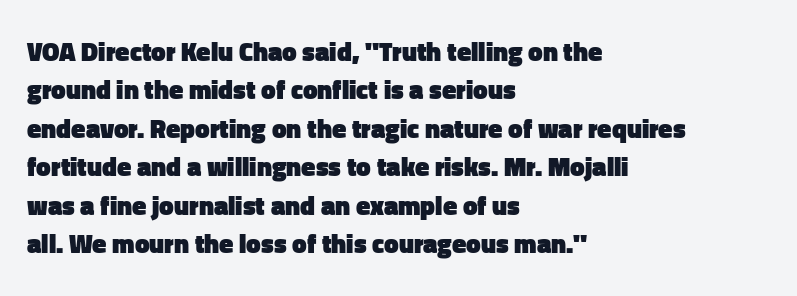
The image shows 26 px bold type, upright; set left-aligned, normal line spacing (1.48x), normal letter spacing, not underlined.
